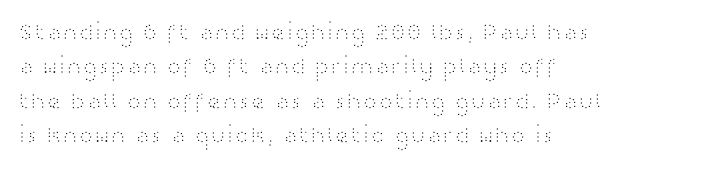
{"italic": "no", "bold": "no", "underline": "no", "align": "left", "line_spacing": "normal", "line_spacing_ratio": 1.43, "letter_spacing": "normal", "letter_spacing_em": 0.0, "glyph_px": 24}
